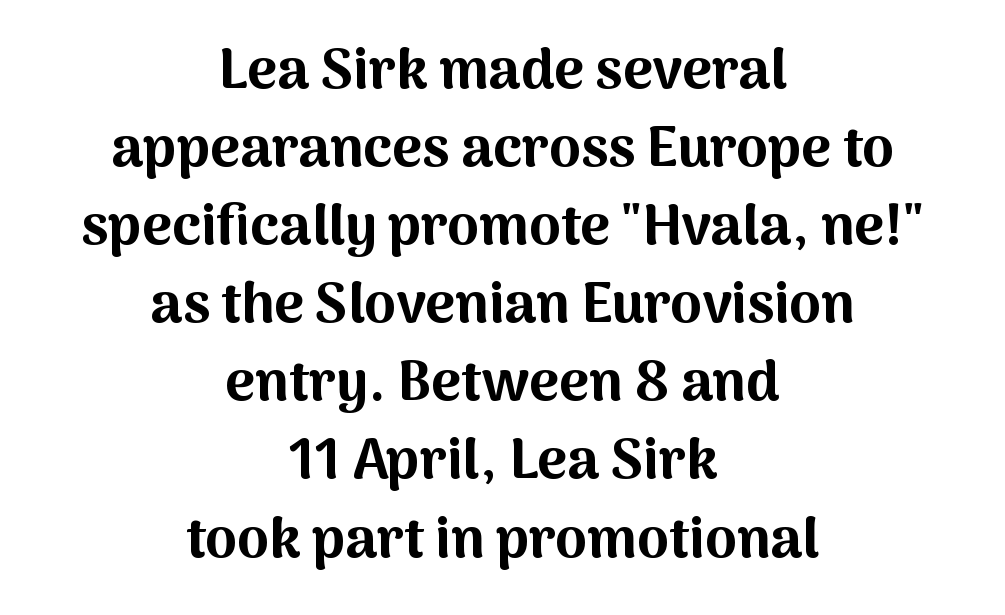
Q: Is the text bold? A: Yes.
Q: Is the text italic (slanted)? A: No, it is upright.
Q: Is the typeface a serif or a sans-serif typeface? A: Sans-serif.
Q: Is the text underlined? A: No.
Q: How is the paragraph aligned? A: Centered.
Q: Is the spacing between letters normal or unusually wide? A: Normal.
Q: Is the spacing between lines tight, normal or loose? A: Normal.
Q: Width (condensed, normal, or wide)? A: Normal.
Q: Stroke contrast? A: Medium.
Q: x-height? A: Medium.
Q: Monospaced? A: No.
